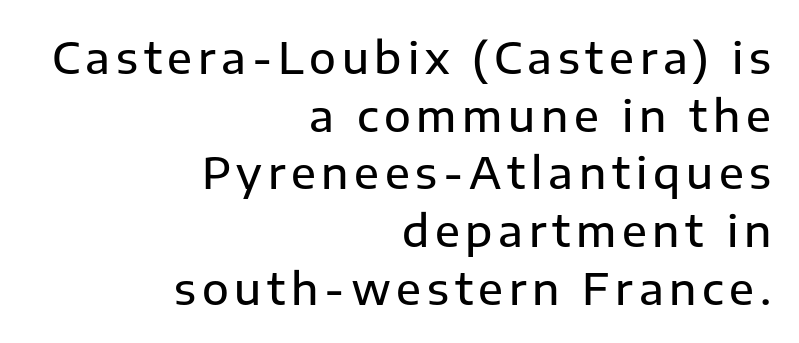
{"serif": "no", "italic": "no", "width": "normal", "stroke_contrast": "low", "x_height": "medium", "monospaced": "no", "underline": "no", "align": "right", "line_spacing": "normal", "line_spacing_ratio": 1.31, "glyph_px": 44}
